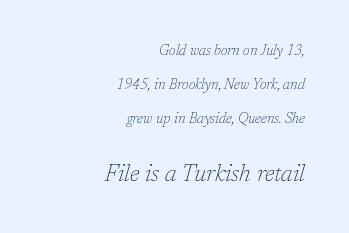
The glyphs are unaccompanied by any horizontal stroke below them. A great deal of white space separates one row of letters from the next. Weight: not bold — regular or lighter. Character size in the trailing block exceeds that of the leading block. It's the slanting kind of type.
